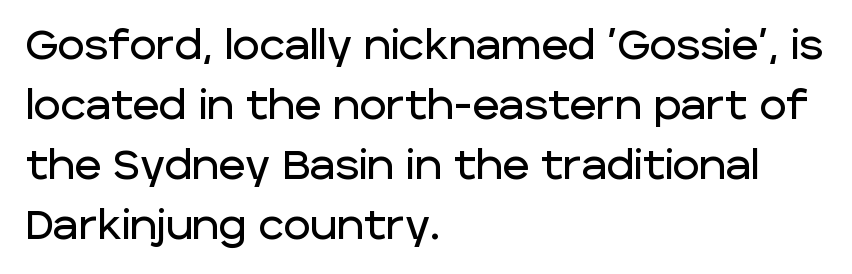
The image shows 41 px sans-serif type, upright; set left-aligned, normal line spacing (1.46x), normal letter spacing, not underlined; low stroke contrast and a large x-height.
